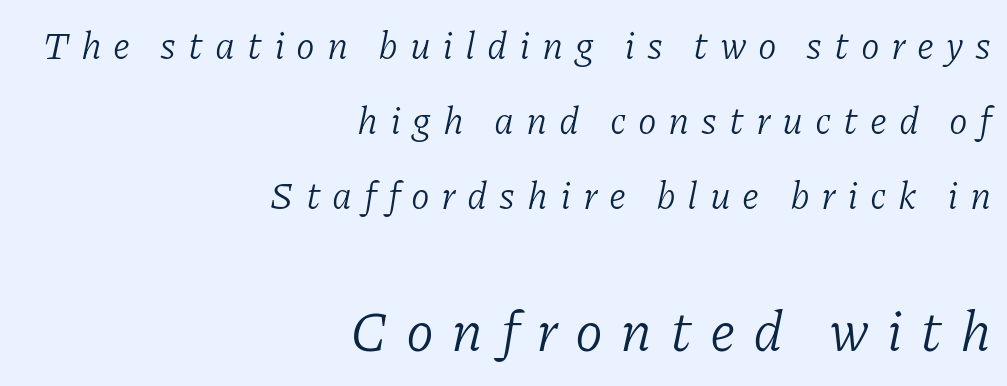
Alignment: flush right. Think of a printed novel: that variable character pitch is what you see here. The following chunk of copy outweighs the initial chunk in type size. Observe the lean: these are italic letterforms. Check where the strokes stop: tiny serifs finish them off. Letters have the restrained weight of plain body copy at most.
